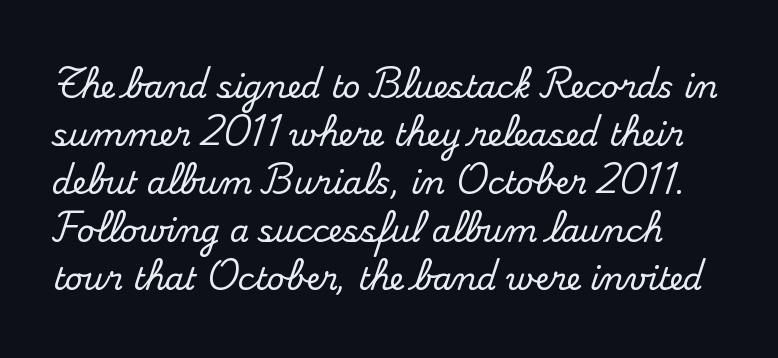
{"width": "normal", "stroke_contrast": "medium", "x_height": "small", "monospaced": "no", "underline": "no", "line_spacing": "normal", "line_spacing_ratio": 1.55, "letter_spacing": "normal", "letter_spacing_em": 0.0, "glyph_px": 31}
